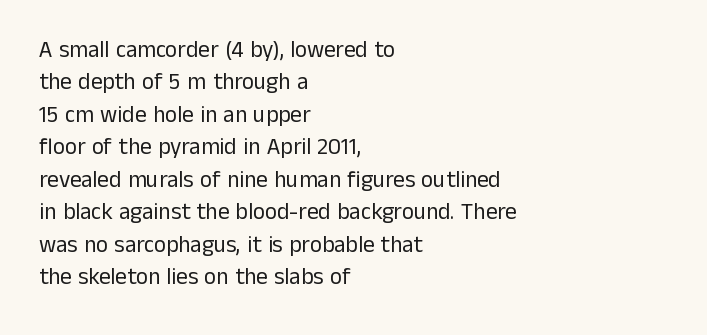
The tracking reads as untouched default to a designer's eye. Layout note: lines flush left. Students, observe: this is what conventionally led text looks like. Underline: absent.
